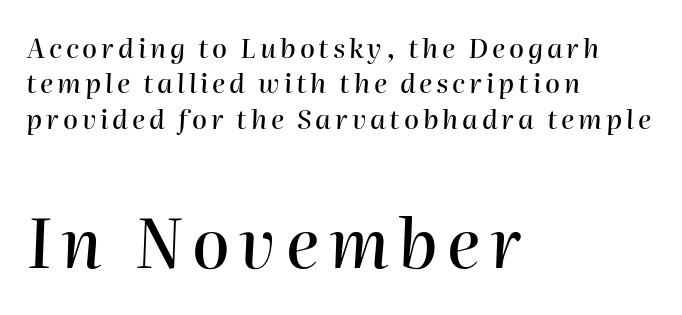
The image shows 68 px text type, italic (leaning right); set left-aligned, normal line spacing (1.31x), not underlined; the second (bottom) block is 2.52x larger; high stroke contrast and a medium x-height.
